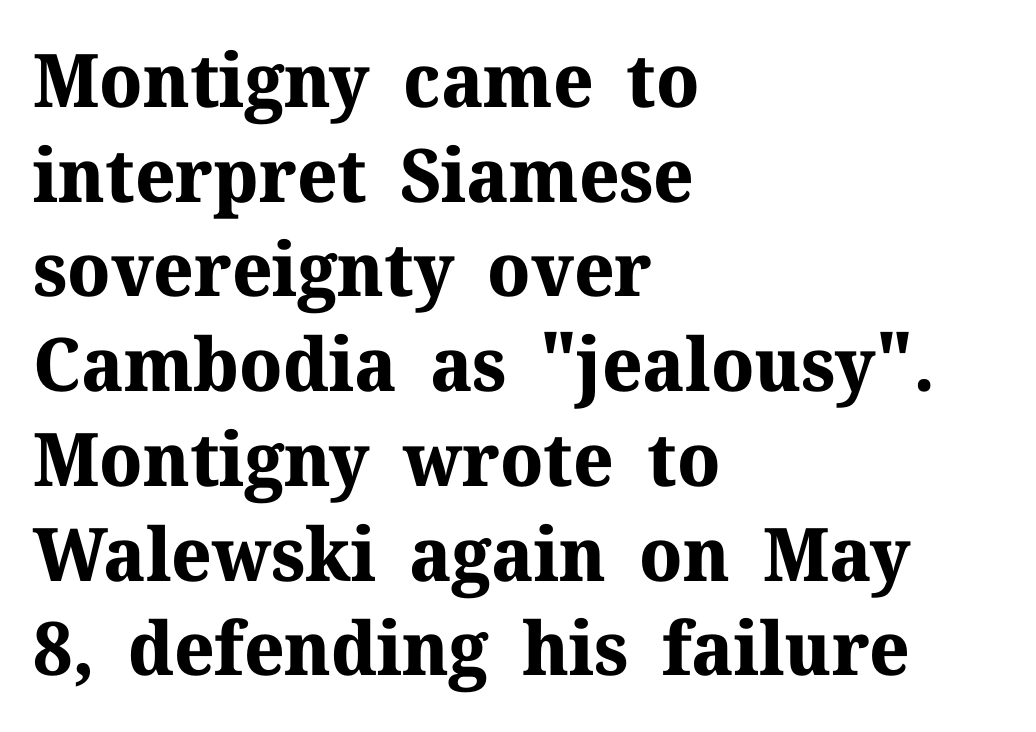
{"serif": "yes", "italic": "no", "bold": "yes", "weight": "bold", "width": "normal", "stroke_contrast": "medium", "x_height": "medium", "monospaced": "no", "underline": "no", "align": "left", "line_spacing": "normal", "line_spacing_ratio": 1.28, "letter_spacing": "normal", "letter_spacing_em": 0.0, "glyph_px": 74}
